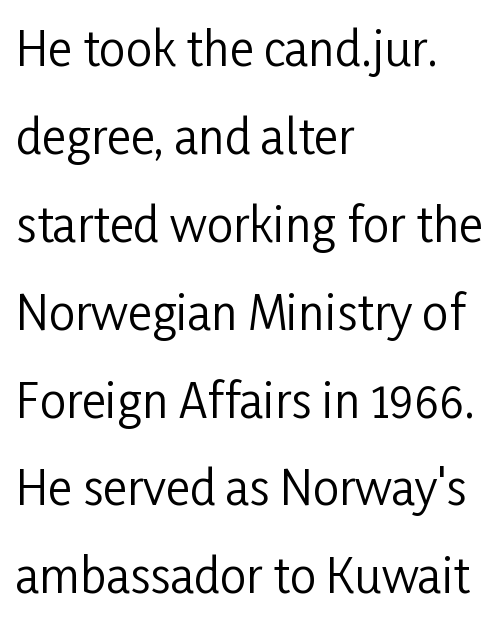
The image shows 47 px regular-weight, condensed sans-serif type, upright; set left-aligned, line spacing 1.87x, normal letter spacing, not underlined; low stroke contrast and a medium x-height.
